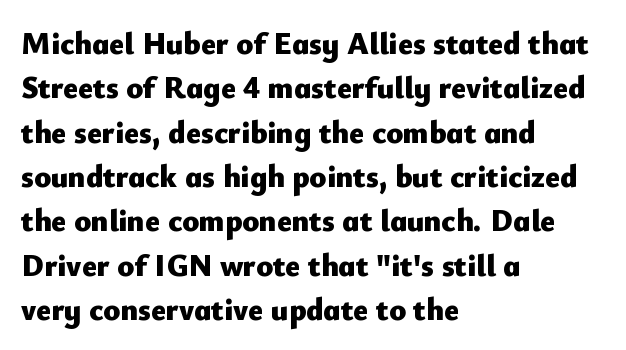
Q: Is the text bold? A: Yes.
Q: Is the text italic (slanted)? A: No, it is upright.
Q: Is the typeface a serif or a sans-serif typeface? A: Sans-serif.
Q: Is the text underlined? A: No.
Q: How is the paragraph aligned? A: Left-aligned.
Q: Is the spacing between letters normal or unusually wide? A: Normal.
Q: Is the spacing between lines tight, normal or loose? A: Normal.
Q: Width (condensed, normal, or wide)? A: Normal.
Q: Stroke contrast? A: Low.
Q: x-height? A: Small.
Q: Monospaced? A: No.
